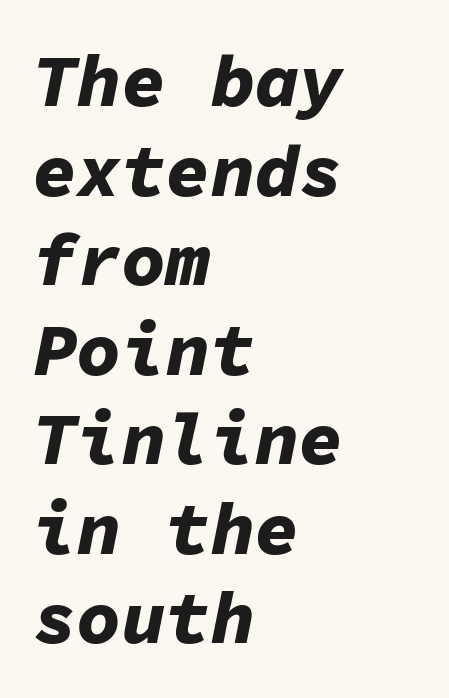
Q: Is the text bold? A: Yes.
Q: Is the text italic (slanted)? A: Yes, it leans right by about 11 degrees.
Q: Is the text underlined? A: No.
Q: How is the paragraph aligned? A: Left-aligned.
Q: Is the spacing between letters normal or unusually wide? A: Normal.
Q: Width (condensed, normal, or wide)? A: Normal.
Q: Stroke contrast? A: Low.
Q: x-height? A: Medium.
Q: Monospaced? A: Yes.
